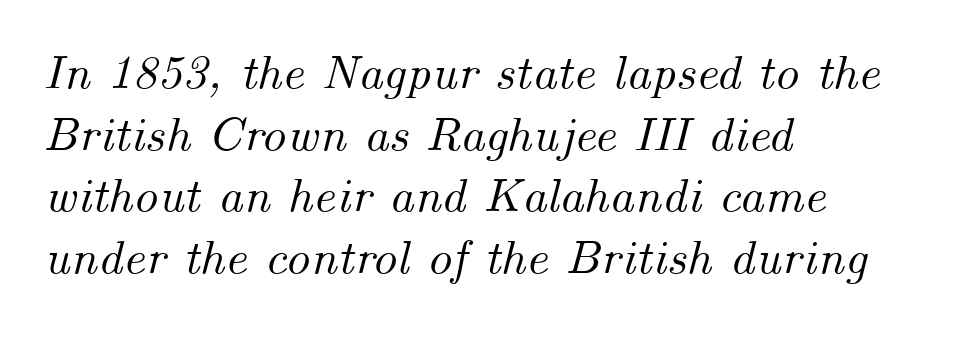
Students, note that the glyphs here touch the page at normal intervals. These lines are rendered in a variable-pitch font. This rendering uses left alignment, leaving the right contour irregular. The strip under each line holds only bare page. Yep, that's italic — everything's leaning. Regarding leading, the lines here are spaced in the standard way.
